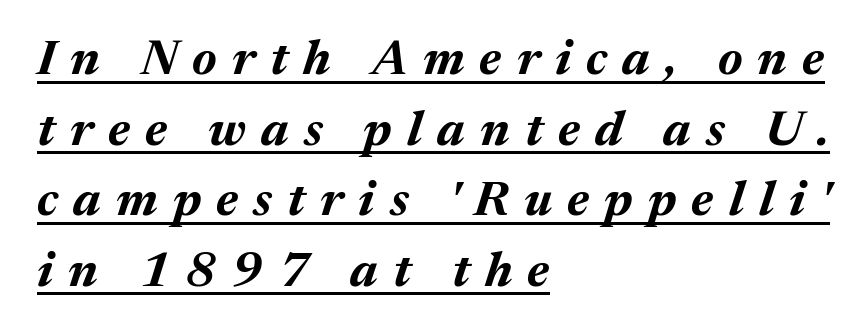
The image shows 49 px bold type, italic (leaning right); set left-aligned, normal line spacing (1.44x), unusually wide letter spacing (+0.31 em), underlined; medium stroke contrast and a medium x-height.
